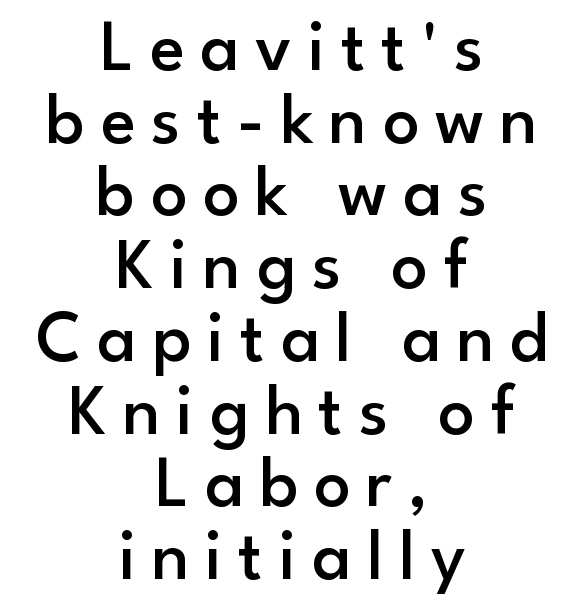
The image shows 72 px semibold sans-serif type, upright; set centered, tight line spacing (1.01x), unusually wide letter spacing (+0.22 em), not underlined; low stroke contrast and a small x-height.
